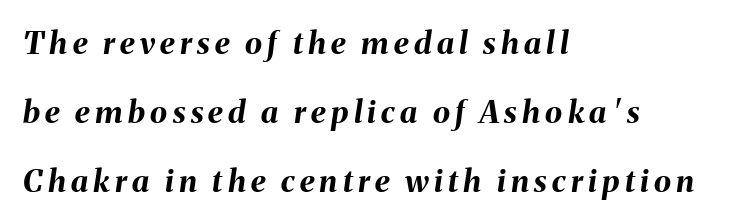
Vertically, the passage feels expansive, rows floating well apart. The lettering tilts uniformly, giving the passage an italic look. Proportional: the letters do not fall into vertical columns. If you drew a ruler down the left edge, every line would touch it. Weight check: bold — yes, fully. Clear beneath every line of the passage.
